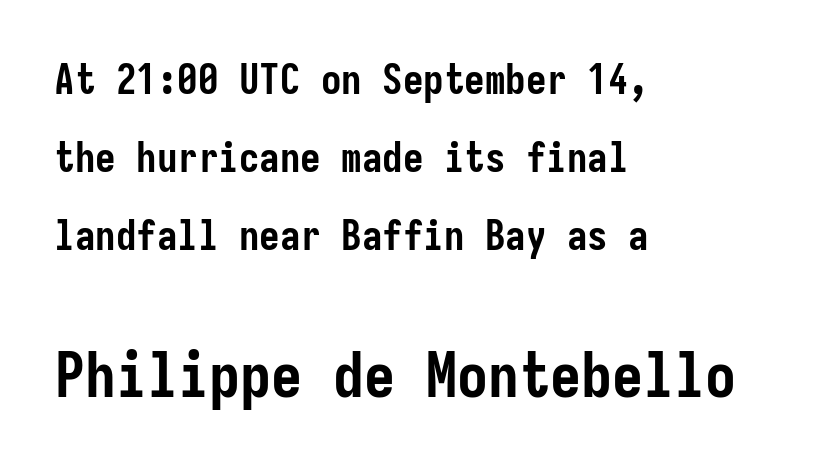
{"serif": "no", "italic": "no", "bold": "yes", "weight": "semibold", "width": "condensed", "stroke_contrast": "low", "x_height": "medium", "underline": "no", "align": "left", "line_spacing": "loose", "line_spacing_ratio": 1.9, "letter_spacing": "normal", "letter_spacing_em": 0.0, "larger_block": "second", "size_ratio": 1.51, "glyph_px": 62}
